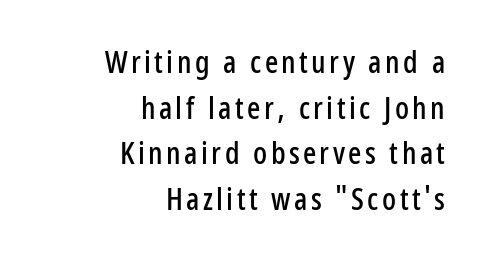
Teacher's note: observe the even right margin — that is flush-right alignment. Does the lettering tilt? It doesn't — this is upright. Serifs: no, the terminals of the letterforms are clean. Spacing verdict: proportional, widths tailored to each character.
